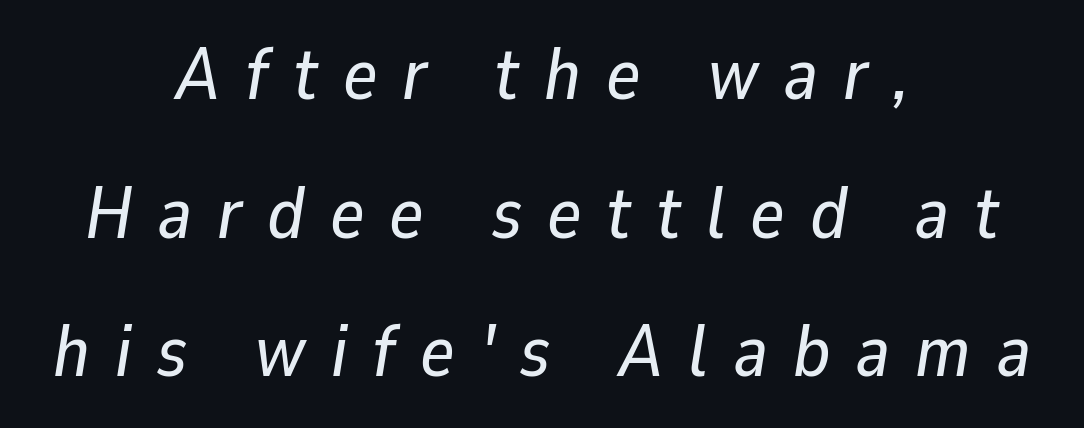
The image shows 73 px text type, italic (leaning right); set centered, loose line spacing (1.9x), unusually wide letter spacing (+0.34 em), not underlined; low stroke contrast and a medium x-height.
